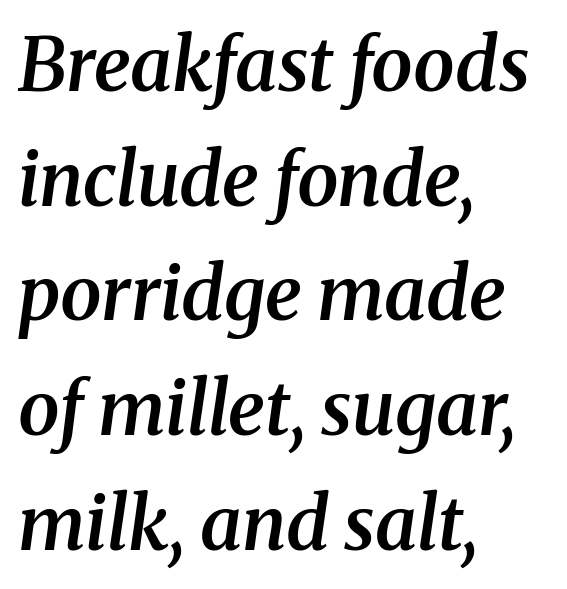
Q: Is the text bold? A: Semi-bold.
Q: Is the text italic (slanted)? A: Yes, it leans right by about 8 degrees.
Q: Is the typeface a serif or a sans-serif typeface? A: Serif.
Q: Is the text underlined? A: No.
Q: How is the paragraph aligned? A: Left-aligned.
Q: Is the spacing between letters normal or unusually wide? A: Normal.
Q: Is the spacing between lines tight, normal or loose? A: Normal.
Q: Width (condensed, normal, or wide)? A: Normal.
Q: Stroke contrast? A: Medium.
Q: x-height? A: Medium.
Q: Monospaced? A: No.
